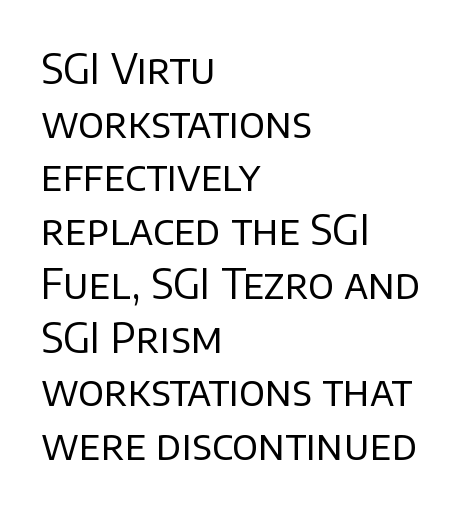
{"serif": "no", "italic": "no", "bold": "no", "weight": "regular", "width": "normal", "stroke_contrast": "low", "x_height": "large", "monospaced": "no", "underline": "no", "align": "left", "line_spacing": "normal", "line_spacing_ratio": 1.31, "letter_spacing": "normal", "letter_spacing_em": 0.0, "glyph_px": 41}
